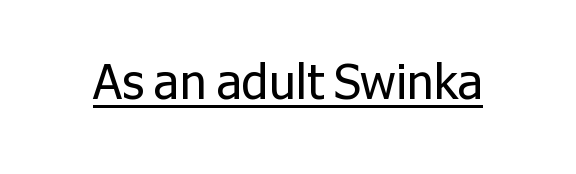
The image shows 48 px regular-weight sans-serif type, upright; set normal letter spacing, underlined; low stroke contrast and a medium x-height.
